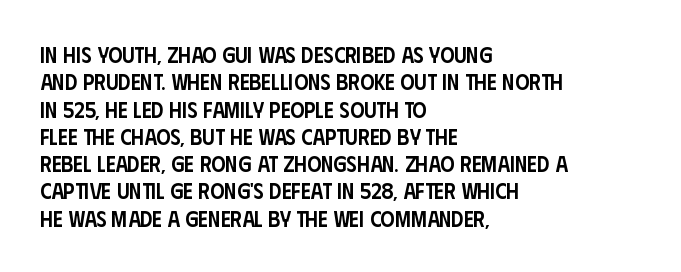
The image shows 22 px text type, upright; set left-aligned, line spacing 1.24x, normal letter spacing, not underlined.
